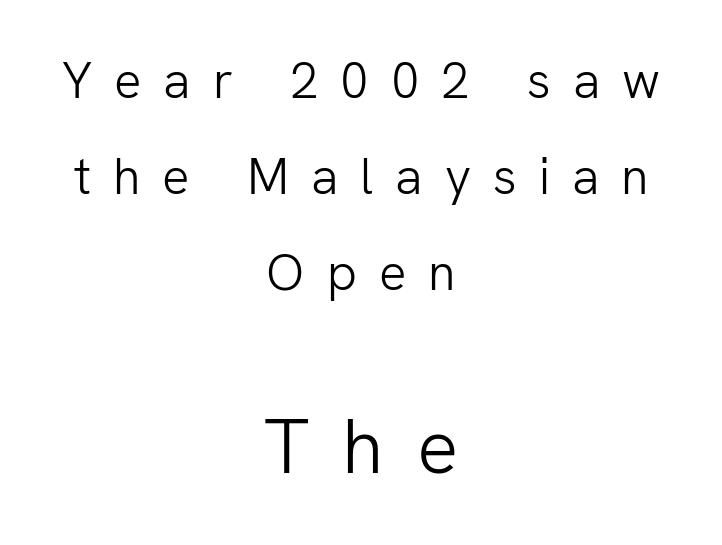
Q: Is the text bold? A: No.
Q: Is the text italic (slanted)? A: No, it is upright.
Q: Is the typeface a serif or a sans-serif typeface? A: Sans-serif.
Q: Is the text underlined? A: No.
Q: How is the paragraph aligned? A: Centered.
Q: Is the spacing between letters normal or unusually wide? A: Unusually wide.
Q: Which block of text is set in a larger size, the first (top) or the second (bottom)? A: The second (bottom) one.
Q: Width (condensed, normal, or wide)? A: Normal.
Q: Stroke contrast? A: Low.
Q: x-height? A: Medium.
Q: Monospaced? A: No.
